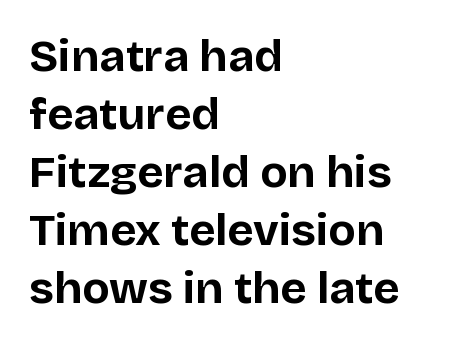
{"serif": "no", "italic": "no", "bold": "yes", "weight": "bold", "width": "normal", "stroke_contrast": "low", "x_height": "large", "monospaced": "no", "underline": "no", "align": "left", "line_spacing": "normal", "line_spacing_ratio": 1.29, "letter_spacing": "normal", "letter_spacing_em": 0.0, "glyph_px": 45}
